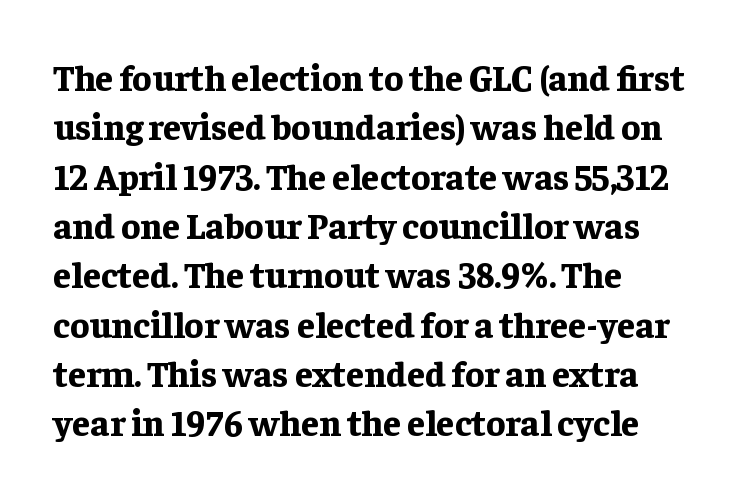
{"serif": "yes", "italic": "no", "bold": "yes", "weight": "bold", "width": "normal", "stroke_contrast": "low", "x_height": "medium", "monospaced": "no", "underline": "no", "align": "left", "line_spacing": "normal", "line_spacing_ratio": 1.37, "letter_spacing": "normal", "letter_spacing_em": 0.0, "glyph_px": 36}
